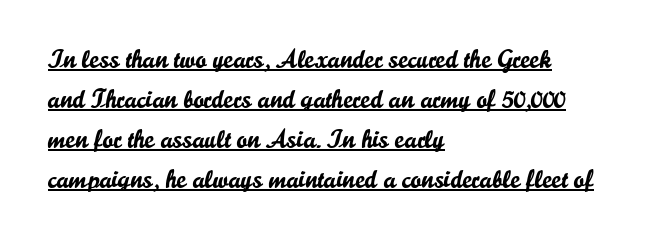
The image shows 26 px text type; set left-aligned, normal line spacing (1.54x), normal letter spacing, underlined.
